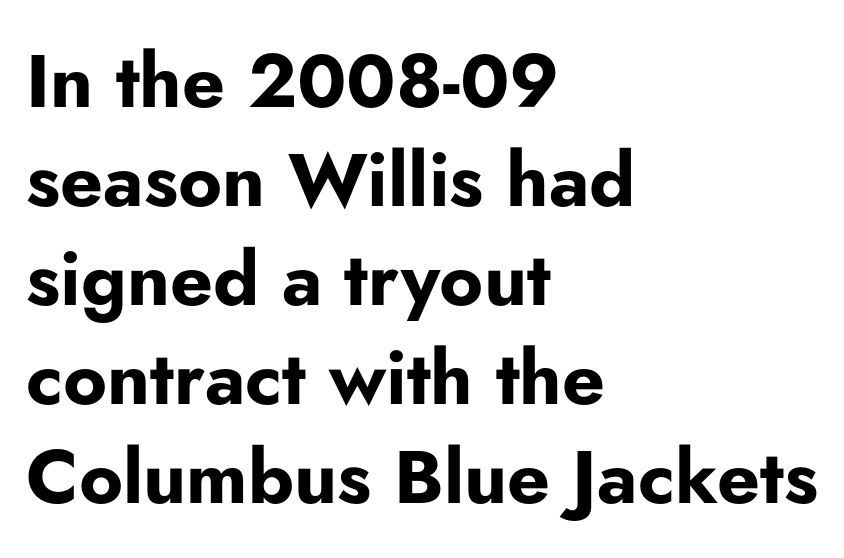
{"serif": "no", "italic": "no", "bold": "yes", "weight": "bold", "width": "normal", "stroke_contrast": "low", "x_height": "small", "monospaced": "no", "underline": "no", "align": "left", "line_spacing": "normal", "line_spacing_ratio": 1.32, "letter_spacing": "normal", "letter_spacing_em": 0.0, "glyph_px": 75}
